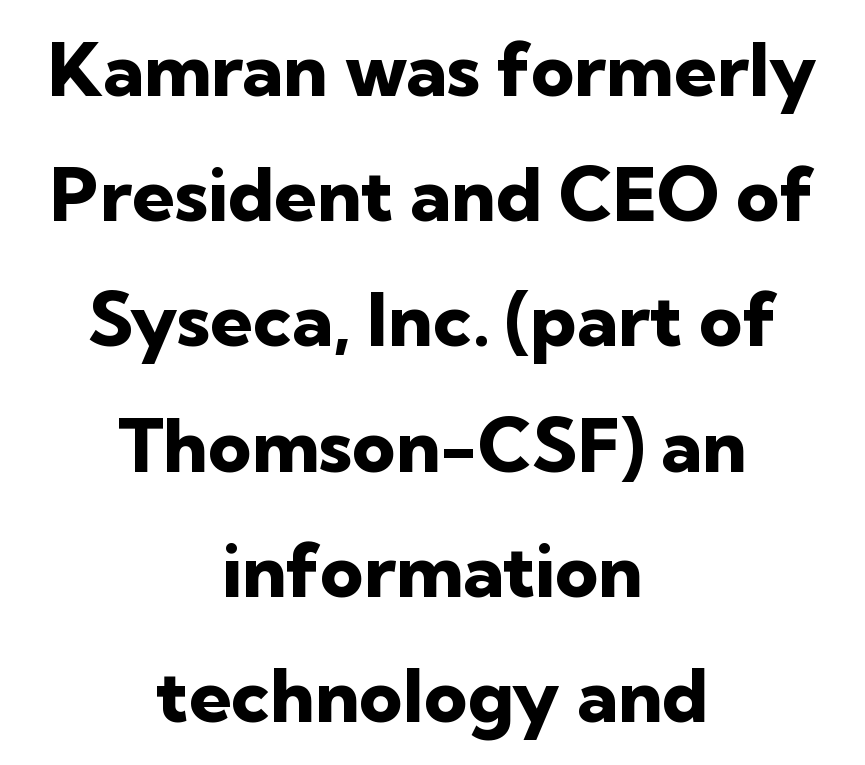
Heft: maximum for text — a bold. The line-height multiplier appears to be the usual default. Beneath every word, the page is bare. Designer's note — italics off, roman on. Character widths vary here, with narrow letters taking less room than wide ones. Serifs: no, the terminals of the letterforms are clean.
